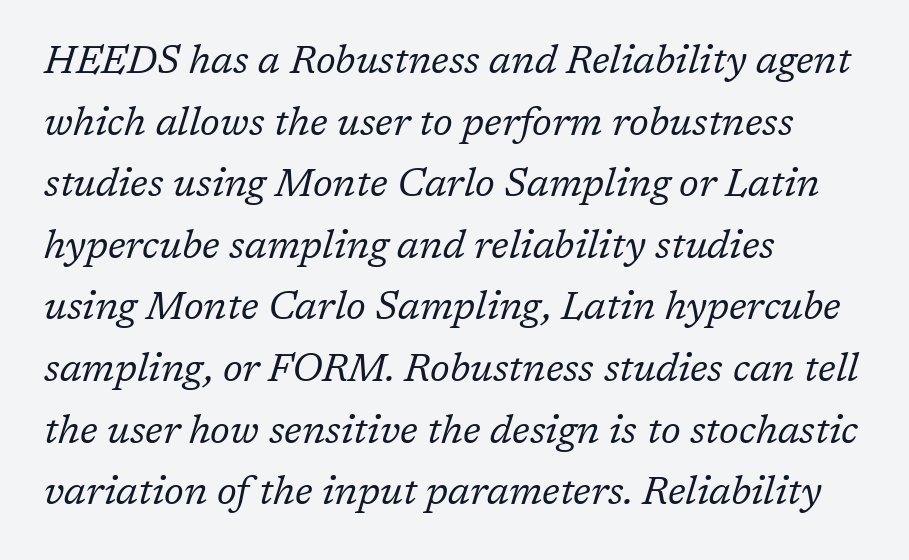
{"serif": "yes", "italic": "yes", "lean": "right", "slant_degrees": 17, "bold": "no", "weight": "regular", "width": "normal", "stroke_contrast": "low", "x_height": "medium", "monospaced": "no", "underline": "no", "align": "left", "line_spacing": "normal", "line_spacing_ratio": 1.58, "letter_spacing": "normal", "letter_spacing_em": 0.0, "glyph_px": 39}
